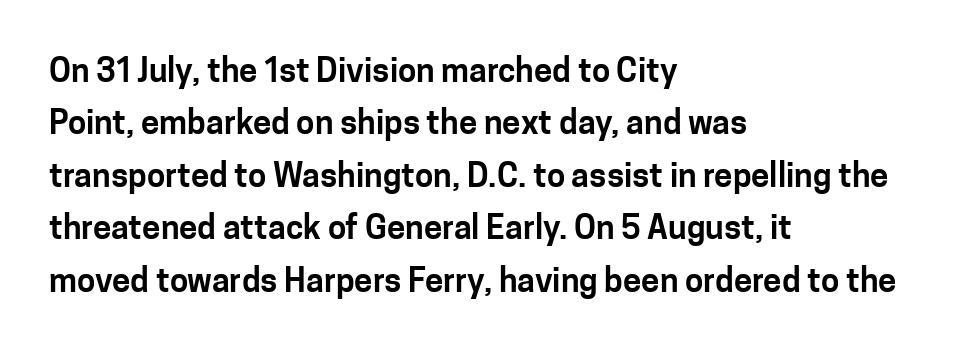
{"serif": "no", "italic": "no", "width": "normal", "stroke_contrast": "low", "x_height": "medium", "monospaced": "no", "underline": "no", "align": "left", "line_spacing": "normal", "line_spacing_ratio": 1.59, "letter_spacing": "normal", "letter_spacing_em": 0.0, "glyph_px": 33}
